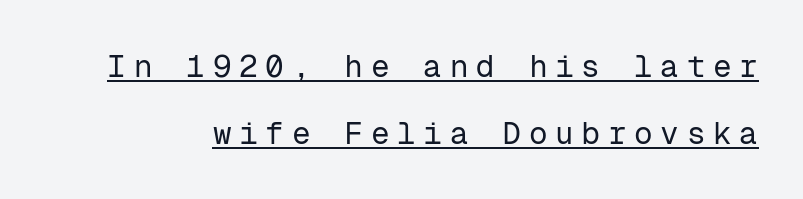
The image shows 31 px regular-weight sans-serif type, upright, monospaced; set loose line spacing (2.15x), unusually wide letter spacing (+0.25 em), underlined; low stroke contrast and a medium x-height.
